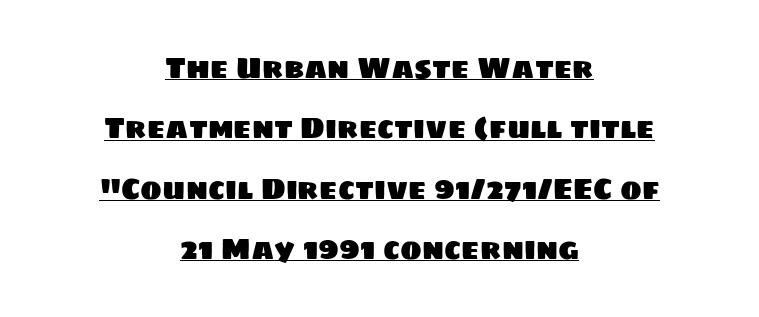
{"serif": "no", "width": "normal", "stroke_contrast": "low", "x_height": "large", "monospaced": "no", "underline": "yes", "align": "center", "line_spacing": "loose", "line_spacing_ratio": 2.08, "letter_spacing": "normal", "letter_spacing_em": 0.0, "glyph_px": 29}
